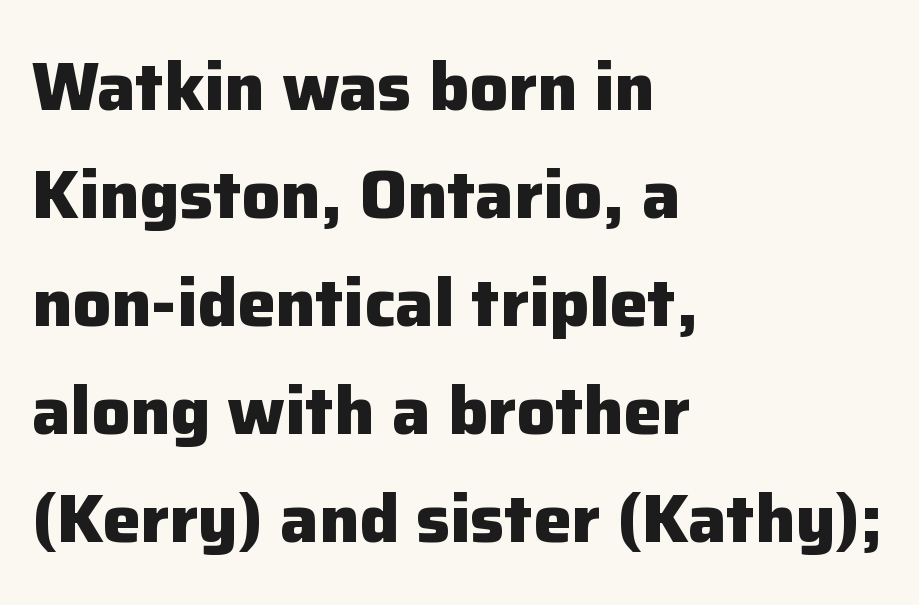
Are there feet on the stems? There aren't — it's a sans. The passage shown stacks its lines at a standard gap. Decoration check: the copy has no underline. Every character sits straight up, as roman type does. Every row of glyphs begins at an identical x-position on the left. The line texture is even and compact thanks to regular tracking.
